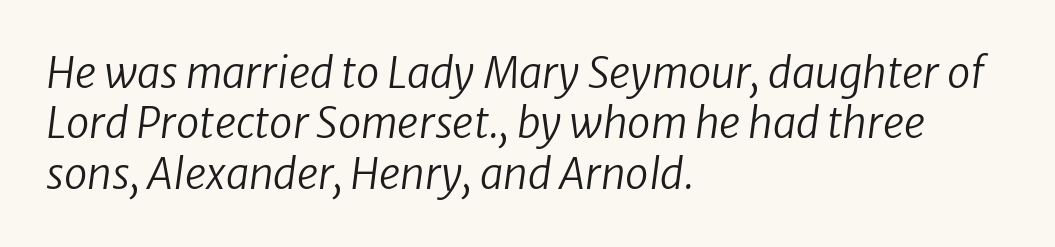
A typesetter would call this proportional, since set widths differ per character. Each letter's strokes conclude bluntly, with no projecting serifs. Plain, unruled lines of type. Weight: regular or lighter. The tracking reads as untouched default to a designer's eye.
